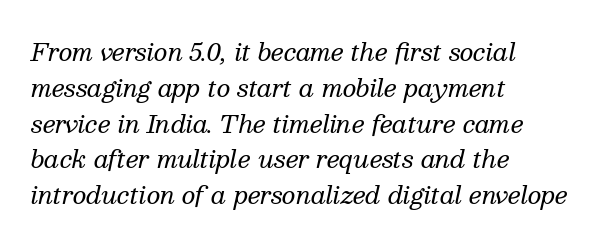
The image shows 24 px text type, italic (leaning right); set left-aligned, normal line spacing (1.49x), normal letter spacing, not underlined.
